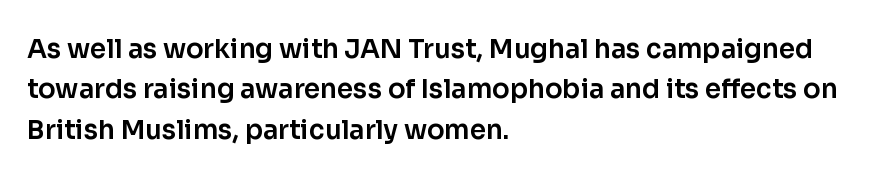
The image shows 26 px text type, upright; set left-aligned, normal line spacing (1.55x), normal letter spacing, not underlined.
